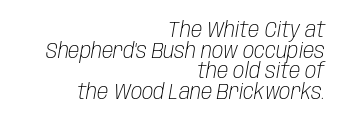
{"italic": "yes", "lean": "right", "slant_degrees": 10, "bold": "no", "underline": "no", "align": "right", "line_spacing": "tight", "line_spacing_ratio": 0.98, "letter_spacing": "normal", "letter_spacing_em": 0.0, "glyph_px": 21}
